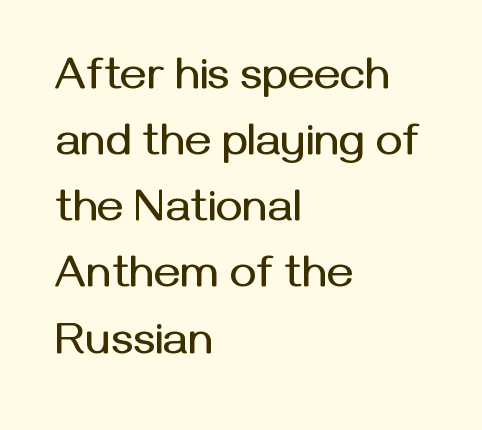
The letters advance in unequal steps, a hallmark of proportional type. Regarding leading, the lines here are spaced in the standard way. The paragraph has a hard left edge and a soft right edge. Letter spacing: default. Nothing sits at the stroke ends, so this counts as sans-serif.
